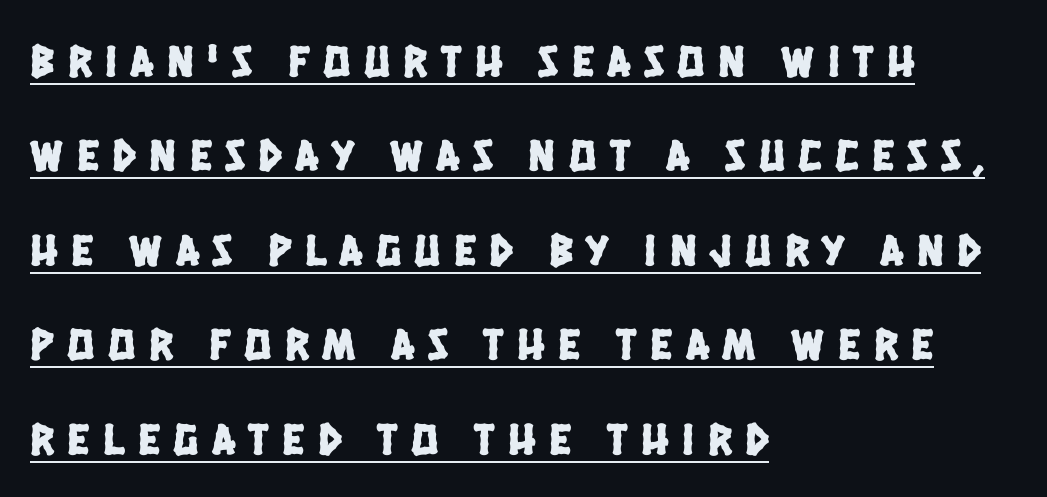
Q: Is the typeface a serif or a sans-serif typeface? A: Sans-serif.
Q: Is the text underlined? A: Yes.
Q: How is the paragraph aligned? A: Left-aligned.
Q: Is the spacing between letters normal or unusually wide? A: Unusually wide.
Q: Is the spacing between lines tight, normal or loose? A: Loose.
Q: Width (condensed, normal, or wide)? A: Condensed.
Q: Stroke contrast? A: Low.
Q: x-height? A: Large.
Q: Monospaced? A: No.
